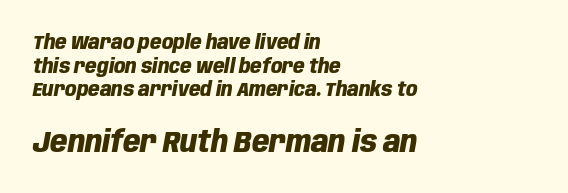
{"italic": "yes", "lean": "right", "slant_degrees": 10, "bold": "yes", "weight": "heavy", "width": "condensed", "stroke_contrast": "low", "x_height": "large", "monospaced": "no", "underline": "no", "align": "left", "line_spacing_ratio": 1.18, "letter_spacing": "normal", "letter_spacing_em": 0.0, "larger_block": "second", "size_ratio": 1.5, "glyph_px": 30}
